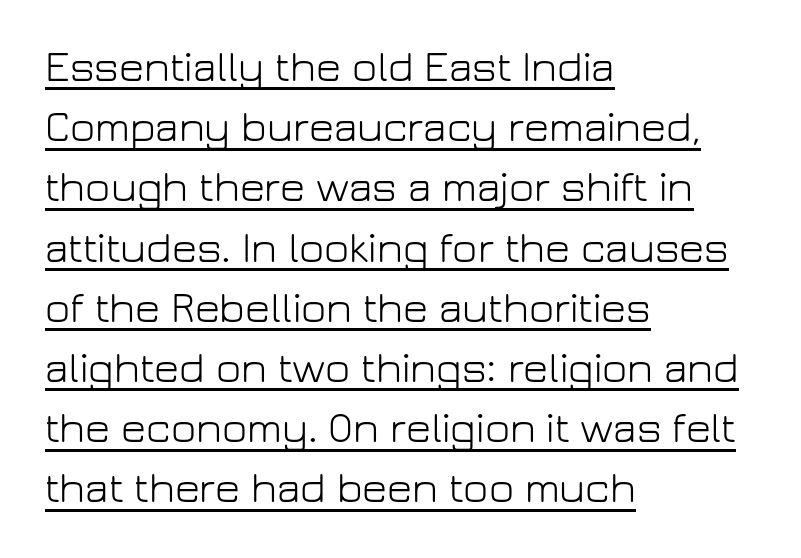
{"serif": "no", "italic": "no", "bold": "no", "weight": "light", "width": "normal", "stroke_contrast": "low", "x_height": "medium", "monospaced": "no", "underline": "yes", "align": "left", "line_spacing": "normal", "line_spacing_ratio": 1.4, "letter_spacing": "normal", "letter_spacing_em": 0.0, "glyph_px": 43}
